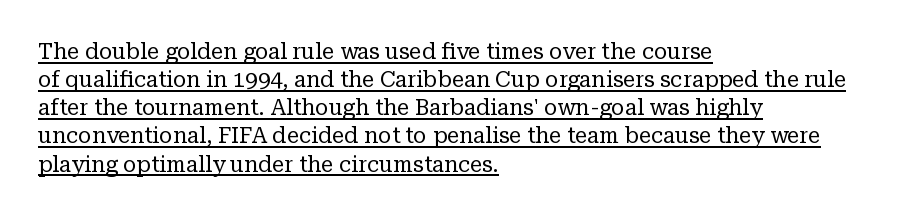
Weight class: somewhere from thin through regular. Horizontal bands of white between lines are of average thickness. Nope, not italic — everything's standing straight. Glance below the letters and you will spot a drawn line. Observe the ordinary spacing: letters are neighbours, not strangers. Is the block centered? No — it sits flush against the left margin.
